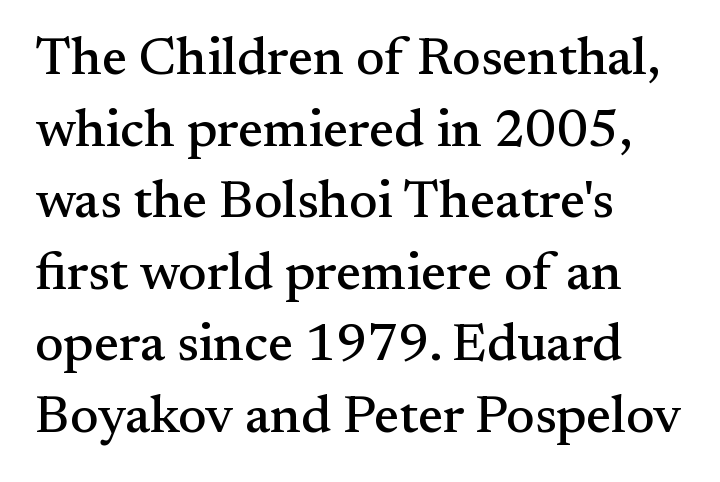
Q: Is the text italic (slanted)? A: No, it is upright.
Q: Is the typeface a serif or a sans-serif typeface? A: Serif.
Q: Is the text underlined? A: No.
Q: How is the paragraph aligned? A: Left-aligned.
Q: Is the spacing between letters normal or unusually wide? A: Normal.
Q: Is the spacing between lines tight, normal or loose? A: Normal.
Q: Width (condensed, normal, or wide)? A: Normal.
Q: Stroke contrast? A: Medium.
Q: x-height? A: Small.
Q: Monospaced? A: No.
